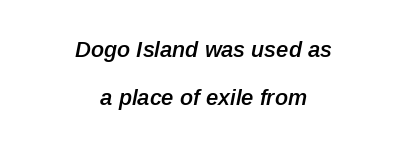
The image shows 22 px text type, italic (leaning right); set centered, loose line spacing (2.2x), normal letter spacing, not underlined.
